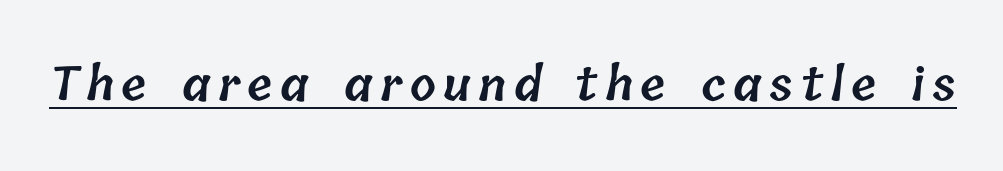
The image shows 46 px semibold type; set underlined; low stroke contrast and a medium x-height.
